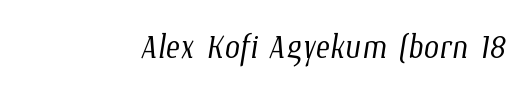
The image shows 44 px light, condensed type; set normal letter spacing, not underlined; low stroke contrast and a medium x-height.
